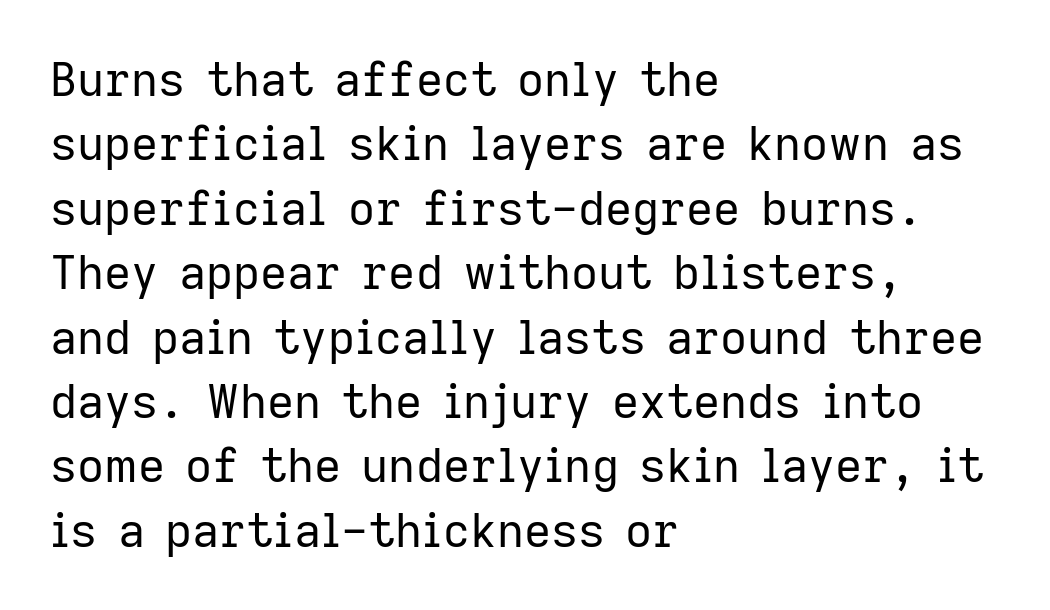
The image shows 47 px regular-weight sans-serif type, upright; set left-aligned, normal line spacing (1.37x), normal letter spacing, not underlined; low stroke contrast and a medium x-height.
